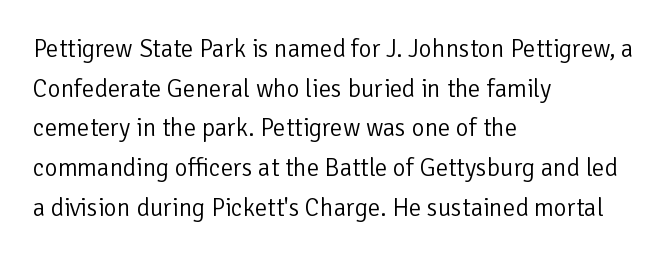
{"italic": "no", "bold": "no", "underline": "no", "align": "left", "line_spacing": "normal", "line_spacing_ratio": 1.59, "letter_spacing": "normal", "letter_spacing_em": 0.0, "glyph_px": 25}
